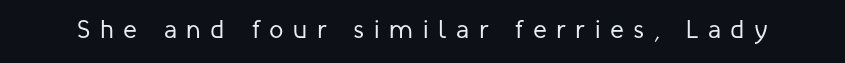
The image shows 26 px text type, upright; set unusually wide letter spacing (+0.37 em), not underlined.
